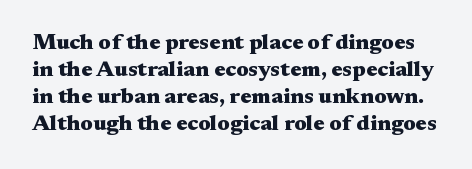
The image shows 22 px bold type, upright; set line spacing 1.23x, normal letter spacing, not underlined.
